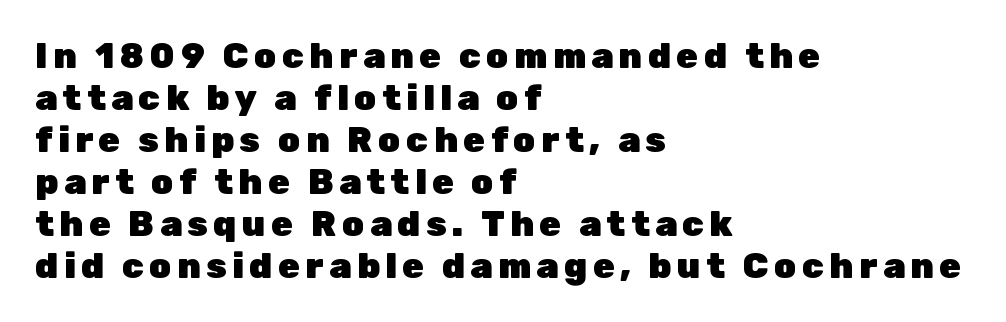
The image shows 35 px heavy sans-serif type, upright; set left-aligned, line spacing 1.2x, not underlined; low stroke contrast and a medium x-height.
